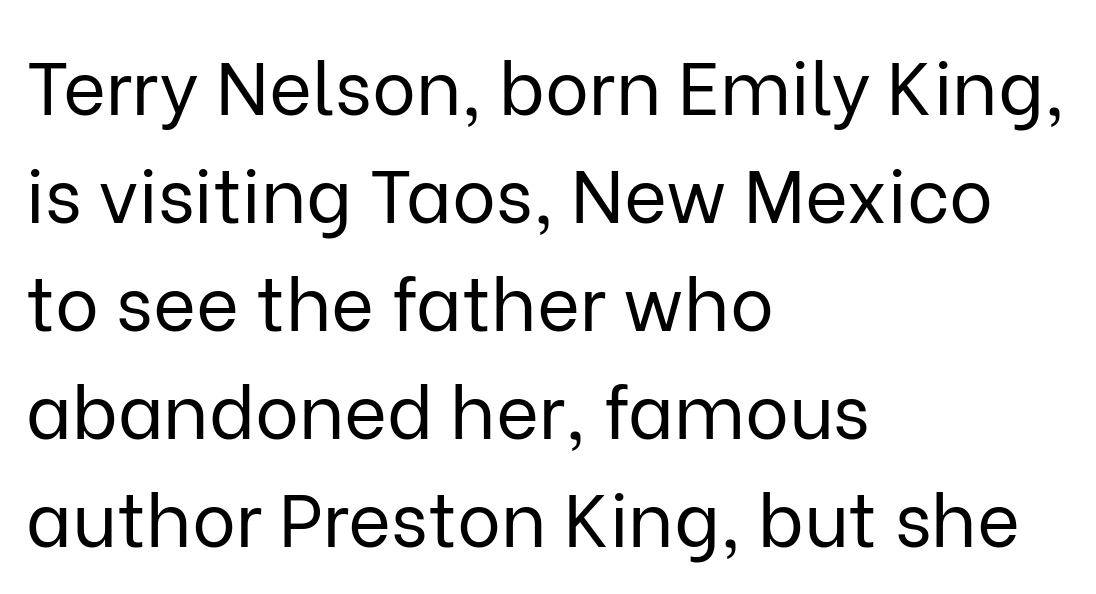
The text block is weighted toward the left margin, trailing off unevenly rightward. This rendering features lettering with no underline. No heavy texture on the line: the type isn't bold. Rendered with straight, roman letterforms. Typographically, this falls in the sans-serif category. Interline gaps are of average width in this sample.
